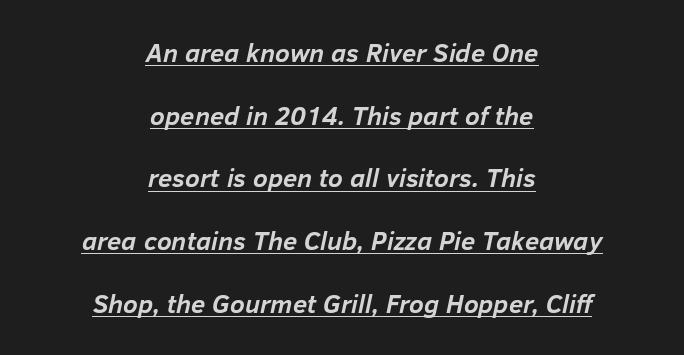
The image shows 26 px bold type, italic (leaning right); set centered, loose line spacing (2.41x), normal letter spacing, underlined.
